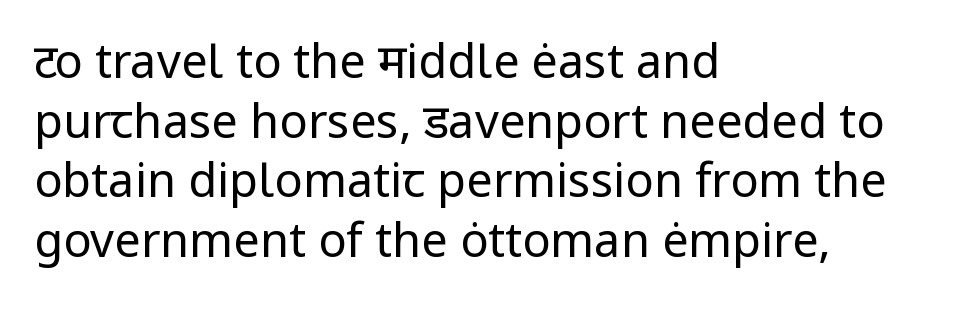
Horizontally, the lines are justified to the leading edge only. Looks like regular typesetting: each glyph gets only the width it needs. The font sits on the lighter half of the weight spectrum, regular included. If you drew a line through each stem, it would be perfectly vertical.
